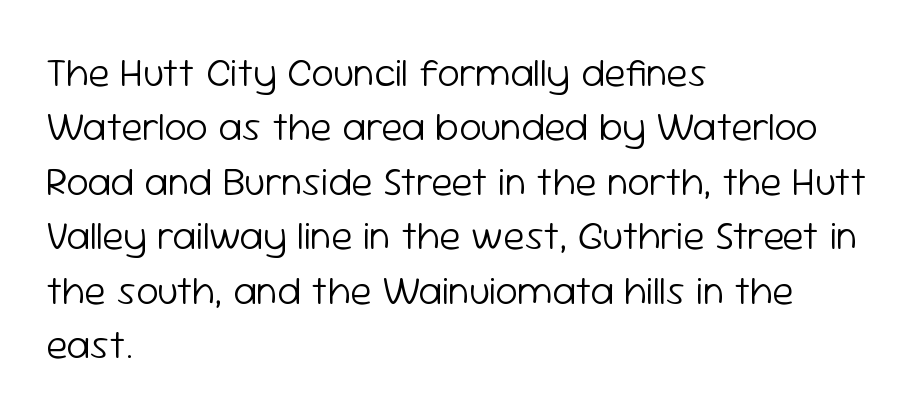
The image shows 40 px light sans-serif type, upright; set left-aligned, normal line spacing (1.36x), normal letter spacing, not underlined; low stroke contrast and a medium x-height.
